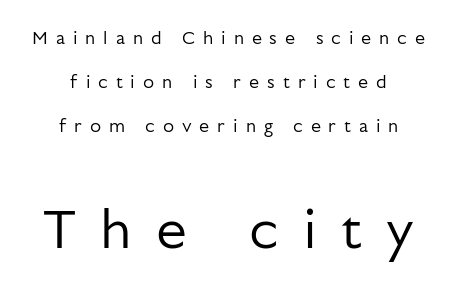
{"serif": "no", "italic": "no", "bold": "no", "weight": "regular", "width": "normal", "stroke_contrast": "low", "x_height": "medium", "monospaced": "no", "underline": "no", "line_spacing": "loose", "line_spacing_ratio": 2.45, "letter_spacing": "wide", "letter_spacing_em": 0.44, "larger_block": "second", "size_ratio": 3.06, "glyph_px": 55}
